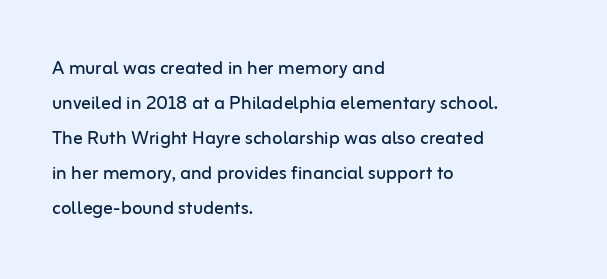
Q: Is the text bold? A: No.
Q: Is the text italic (slanted)? A: No, it is upright.
Q: Is the text underlined? A: No.
Q: How is the paragraph aligned? A: Left-aligned.
Q: Is the spacing between letters normal or unusually wide? A: Normal.
Q: Is the spacing between lines tight, normal or loose? A: Normal.
